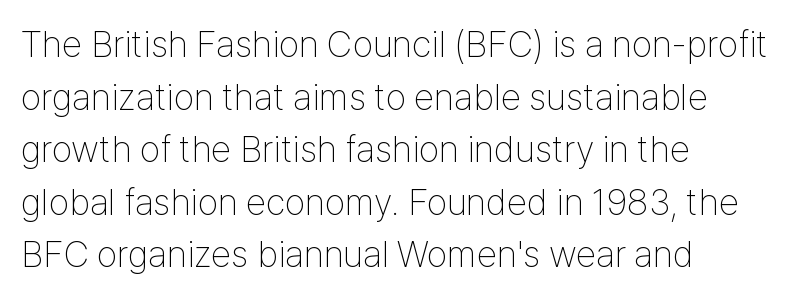
Unmarked baselines from the first word to the last. No italicization has been applied; the sample stays upright. Counters stay open thanks to moderate or lighter strokes. The designer went with a sans here, leaving each stem footless.
